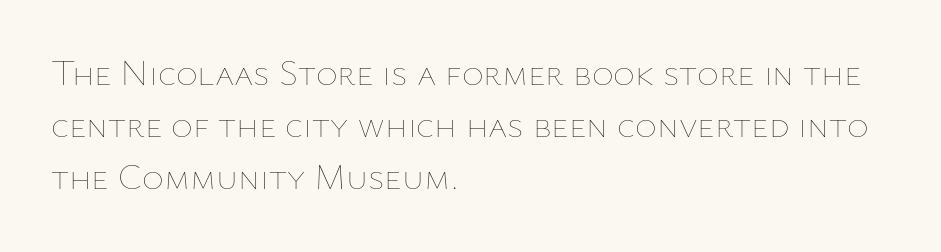
The image shows 37 px thin type, upright; set left-aligned, normal line spacing (1.41x), normal letter spacing, not underlined; low stroke contrast and a medium x-height.
